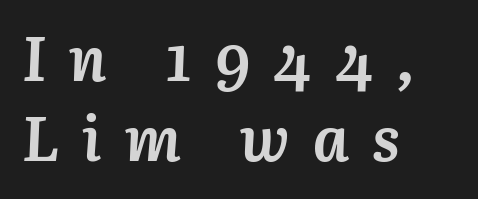
{"italic": "yes", "lean": "right", "slant_degrees": 3, "bold": "yes", "weight": "semibold", "width": "normal", "stroke_contrast": "medium", "x_height": "medium", "monospaced": "no", "underline": "no", "align": "left", "line_spacing": "normal", "line_spacing_ratio": 1.29, "letter_spacing": "wide", "letter_spacing_em": 0.38, "glyph_px": 62}
